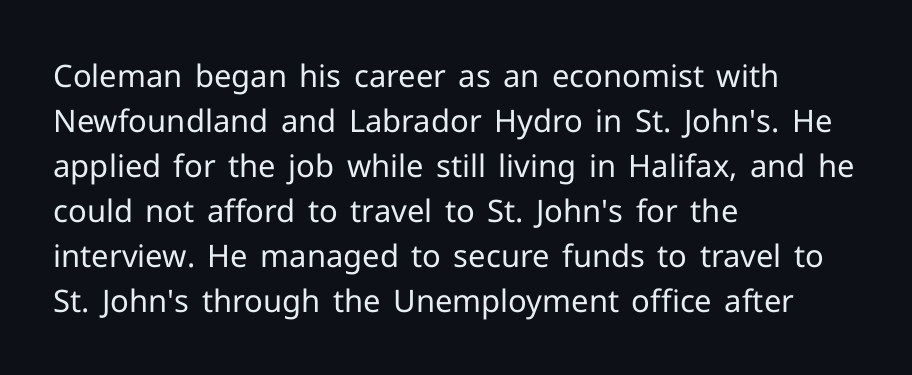
The image shows 31 px regular-weight sans-serif type, upright; set left-aligned, normal line spacing (1.45x), normal letter spacing, not underlined; low stroke contrast and a medium x-height.
